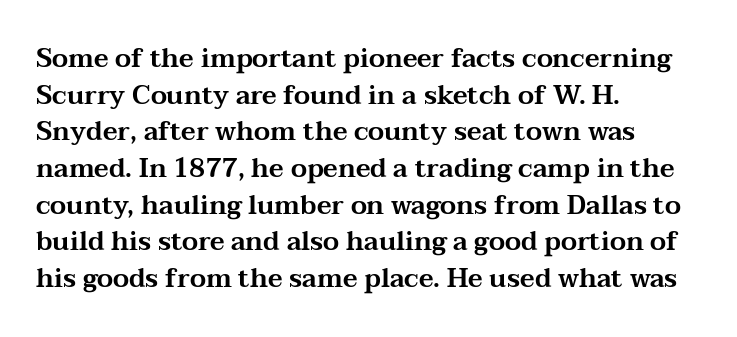
Q: Is the text italic (slanted)? A: No, it is upright.
Q: Is the text underlined? A: No.
Q: How is the paragraph aligned? A: Left-aligned.
Q: Is the spacing between letters normal or unusually wide? A: Normal.
Q: Is the spacing between lines tight, normal or loose? A: Normal.
